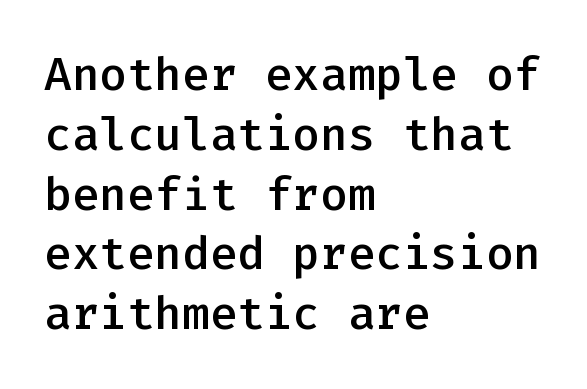
The image shows 46 px semibold sans-serif type, upright, monospaced; set left-aligned, normal line spacing (1.3x), normal letter spacing, not underlined; low stroke contrast and a medium x-height.
